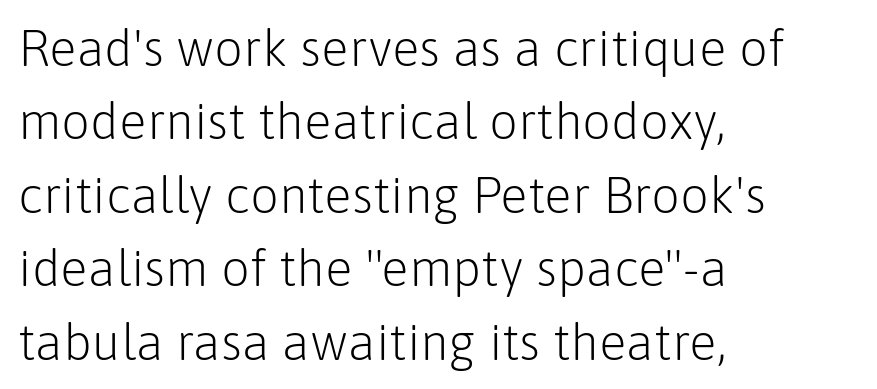
The characters display no serif detailing; their extremities are plain. A light-to-regular cut is what we see here. Proportional: the letters do not fall into vertical columns. A student would call this left alignment; a typographer would say flush left, rag right. Ascenders rise straight up at ninety degrees.
